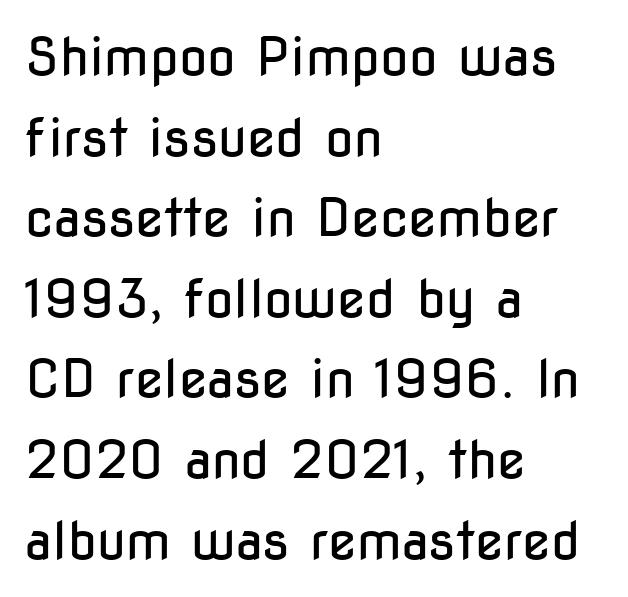
Q: Is the text bold? A: No.
Q: Is the text italic (slanted)? A: No, it is upright.
Q: Is the typeface a serif or a sans-serif typeface? A: Sans-serif.
Q: Is the text underlined? A: No.
Q: How is the paragraph aligned? A: Left-aligned.
Q: Is the spacing between letters normal or unusually wide? A: Normal.
Q: Is the spacing between lines tight, normal or loose? A: Normal.
Q: Width (condensed, normal, or wide)? A: Condensed.
Q: Stroke contrast? A: Low.
Q: x-height? A: Medium.
Q: Monospaced? A: No.
